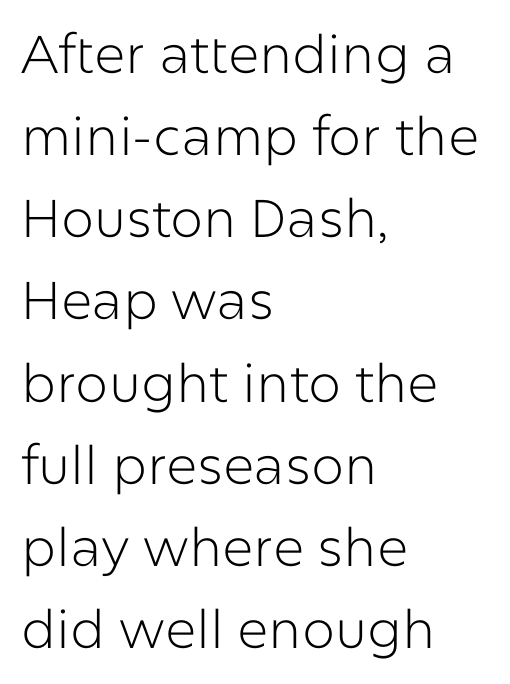
{"serif": "no", "italic": "no", "bold": "no", "weight": "light", "width": "normal", "stroke_contrast": "low", "x_height": "medium", "monospaced": "no", "underline": "no", "align": "left", "line_spacing": "normal", "line_spacing_ratio": 1.55, "letter_spacing": "normal", "letter_spacing_em": 0.0, "glyph_px": 53}
